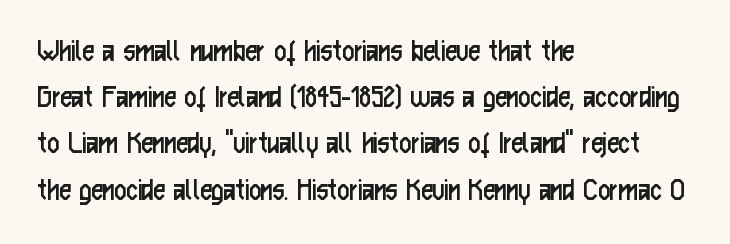
The image shows 33 px regular-weight, condensed sans-serif type, upright; set left-aligned, normal line spacing (1.4x), normal letter spacing, not underlined; low stroke contrast and a medium x-height.
